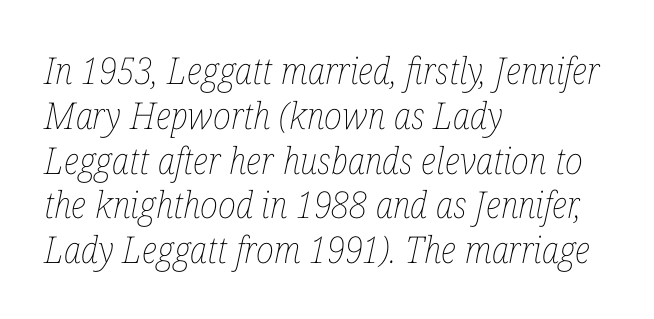
{"italic": "yes", "lean": "right", "slant_degrees": 12, "bold": "no", "weight": "thin", "width": "condensed", "stroke_contrast": "low", "x_height": "medium", "monospaced": "no", "underline": "no", "align": "left", "line_spacing_ratio": 1.21, "letter_spacing": "normal", "letter_spacing_em": 0.0, "glyph_px": 37}
